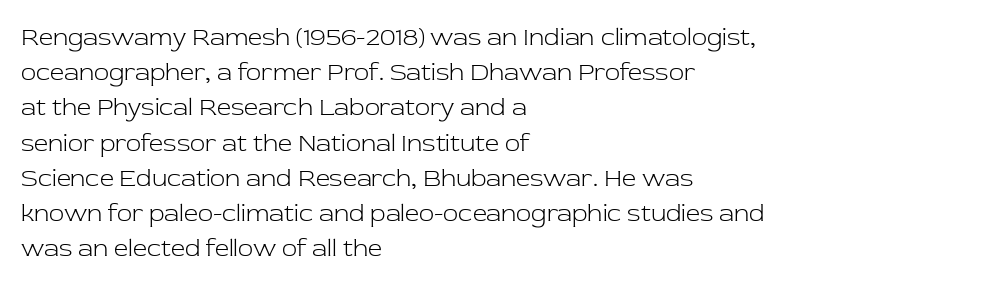
Weight: not bold — regular or lighter. Summary of vertical rhythm: regular, with standard interline spacing. Italic? Not at all — the glyphs are vertical. Words appear dense and cohesive because spacing is normal. Glance below the letters and you will spot only blank space.
